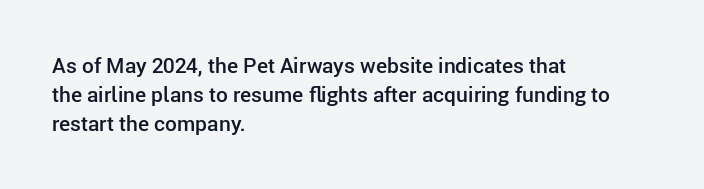
The image shows 21 px text type, upright; set left-aligned, normal line spacing (1.37x), normal letter spacing, not underlined.
